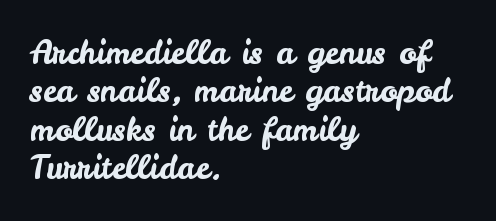
{"serif": "no", "width": "normal", "stroke_contrast": "low", "x_height": "small", "monospaced": "no", "underline": "no", "align": "left", "line_spacing_ratio": 1.2, "letter_spacing": "normal", "letter_spacing_em": 0.0, "glyph_px": 32}
